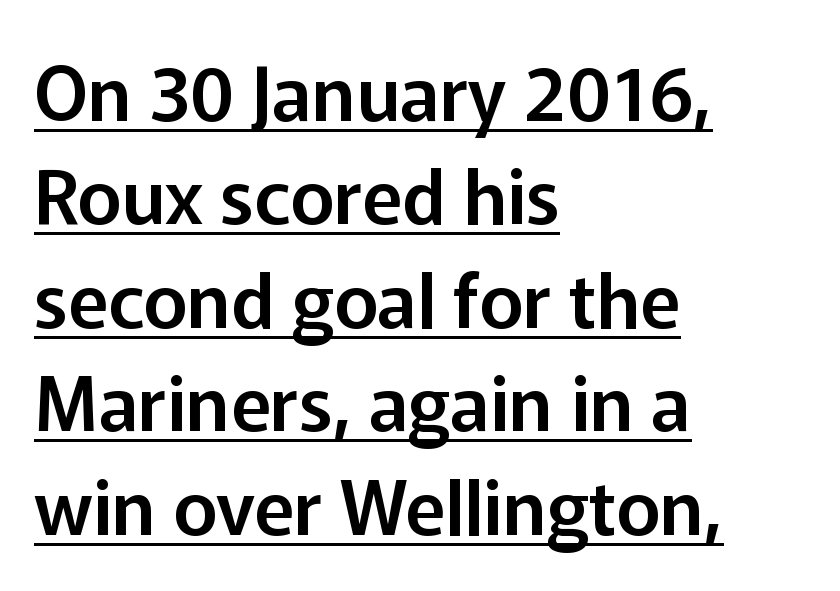
{"serif": "no", "italic": "no", "width": "normal", "stroke_contrast": "low", "x_height": "medium", "monospaced": "no", "underline": "yes", "align": "left", "line_spacing": "normal", "line_spacing_ratio": 1.38, "letter_spacing": "normal", "letter_spacing_em": 0.0, "glyph_px": 75}
